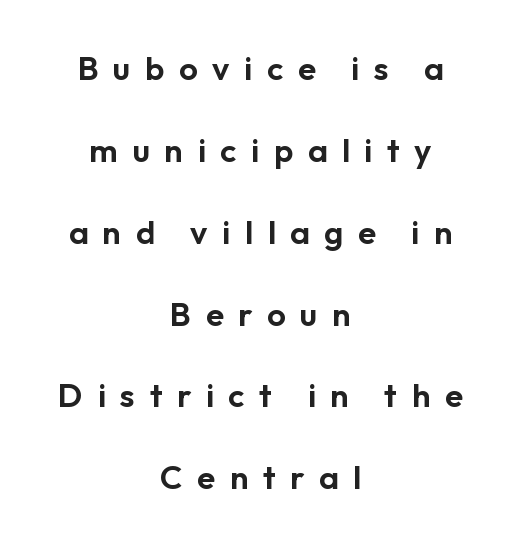
The image shows 33 px sans-serif type, upright; set centered, loose line spacing (2.48x), unusually wide letter spacing (+0.44 em), not underlined; low stroke contrast and a medium x-height.
